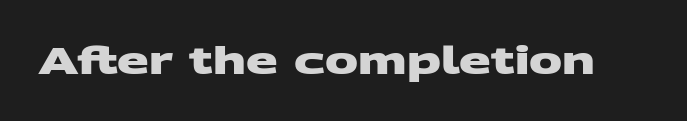
Does the type have serifs? No, each stem ends abruptly. Is this a fixed-width face? No — the glyphs have proportional, varying widths. No extra tracking has been applied to these lines. Decoration check: the copy has no underline. Students, this is bold: see how much ink each stroke carries.
